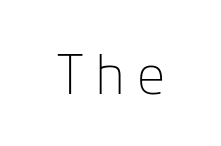
Q: Is the text bold? A: No.
Q: Is the text italic (slanted)? A: No, it is upright.
Q: Is the typeface a serif or a sans-serif typeface? A: Sans-serif.
Q: Is the text underlined? A: No.
Q: Width (condensed, normal, or wide)? A: Normal.
Q: Stroke contrast? A: Low.
Q: x-height? A: Medium.
